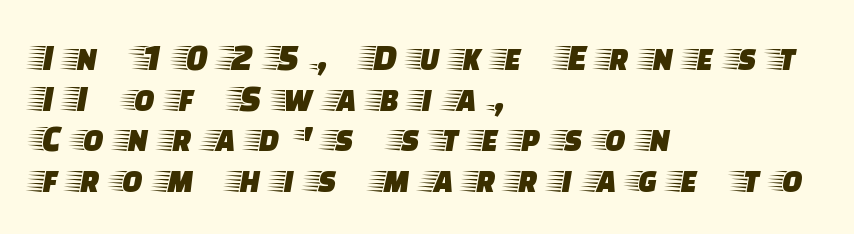
{"serif": "yes", "width": "wide", "stroke_contrast": "low", "x_height": "large", "monospaced": "no", "underline": "no", "align": "left", "line_spacing": "tight", "line_spacing_ratio": 1.07, "letter_spacing": "wide", "letter_spacing_em": 0.4, "glyph_px": 38}
